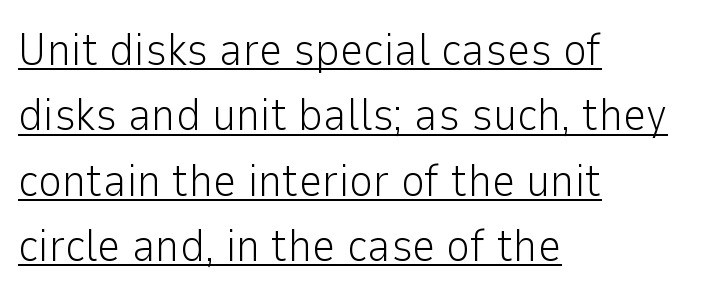
The image shows 46 px light sans-serif type, upright; set left-aligned, normal line spacing (1.42x), normal letter spacing, underlined; low stroke contrast and a medium x-height.
